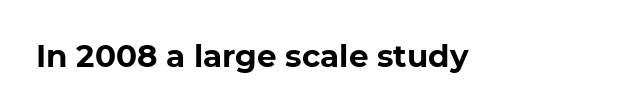
Q: Is the text bold? A: Yes.
Q: Is the typeface a serif or a sans-serif typeface? A: Sans-serif.
Q: Is the text underlined? A: No.
Q: Is the spacing between letters normal or unusually wide? A: Normal.
Q: Width (condensed, normal, or wide)? A: Normal.
Q: Stroke contrast? A: Low.
Q: x-height? A: Medium.
Q: Monospaced? A: No.
